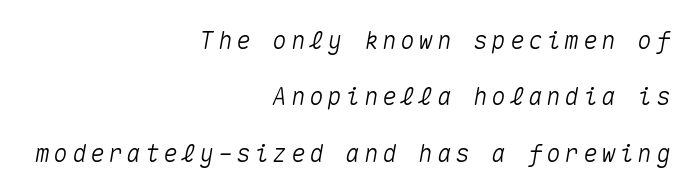
Q: Is the text italic (slanted)? A: Yes, it leans right by about 10 degrees.
Q: Is the text underlined? A: No.
Q: How is the paragraph aligned? A: Right-aligned.
Q: Is the spacing between lines tight, normal or loose? A: Loose.
